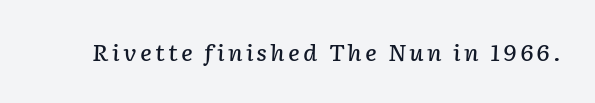
Q: Is the text bold? A: Semi-bold.
Q: Is the text italic (slanted)? A: Yes, it leans right by about 2 degrees.
Q: Is the text underlined? A: No.
